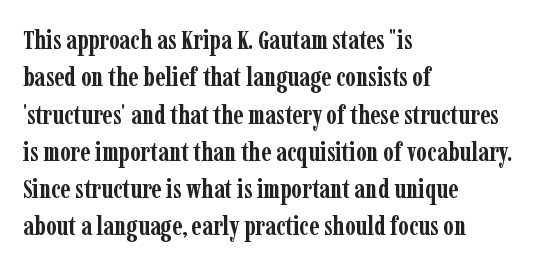
It's the straight-up-and-down kind of type. The lines are quadded left. Letter spacing: default. Rule under the text: the space is simply empty. The space between consecutive lines is moderate. Notice how thick the strokes are: this is what a full bold looks like.
